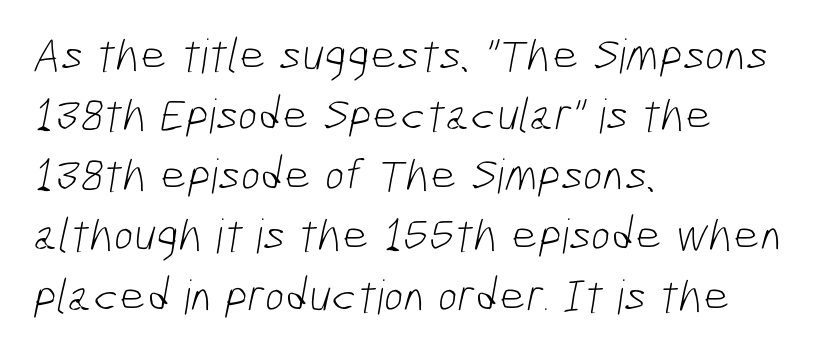
The image shows 47 px light, condensed sans-serif type; set left-aligned, normal line spacing (1.28x), normal letter spacing, not underlined; low stroke contrast and a medium x-height.
